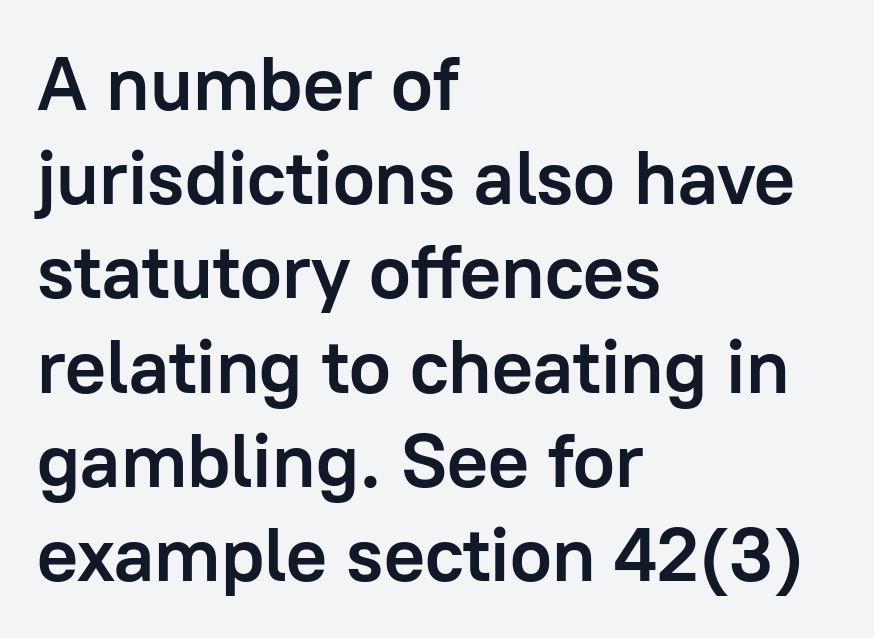
Its strokes are broad and dark, the hallmark of bold type. Varying glyph widths throughout — classic text-font behaviour. Does the copy run flush right? No — it runs flush left. Here the glyphs are tracked normally, forming tight word shapes. The axis of the letterforms is exactly vertical. No word sits above an underline.
